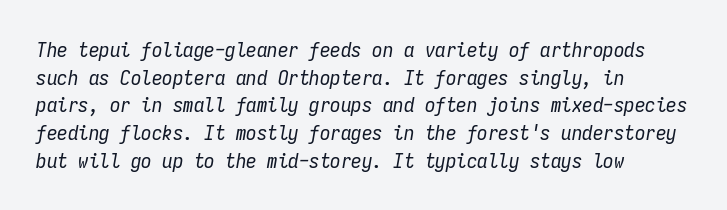
Q: Is the text bold? A: No.
Q: Is the text italic (slanted)? A: Yes, it leans right by about 9 degrees.
Q: Is the text underlined? A: No.
Q: How is the paragraph aligned? A: Left-aligned.
Q: Is the spacing between letters normal or unusually wide? A: Normal.
Q: Is the spacing between lines tight, normal or loose? A: Normal.
